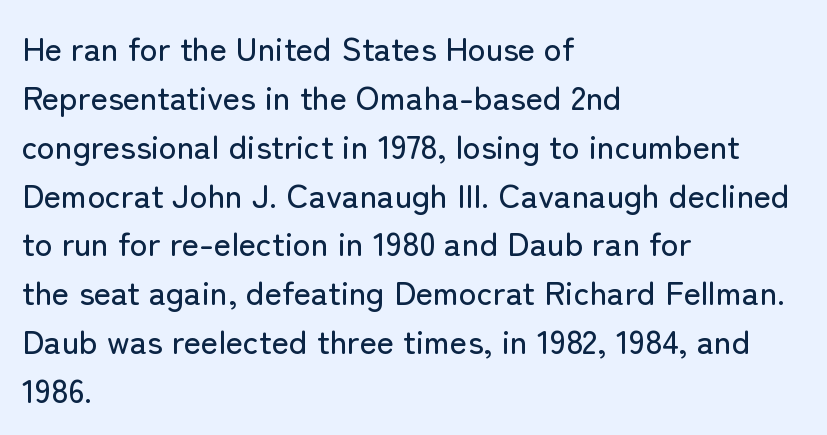
{"serif": "no", "italic": "no", "width": "normal", "stroke_contrast": "low", "x_height": "medium", "monospaced": "no", "underline": "no", "align": "left", "line_spacing": "normal", "line_spacing_ratio": 1.48, "letter_spacing": "normal", "letter_spacing_em": 0.0, "glyph_px": 33}
